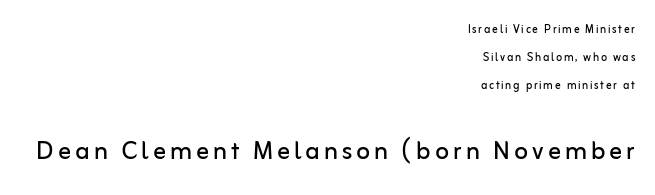
Alignment: flush right. The face used here is a sans, in the tradition of grotesques and geometrics. Lines of text with bare space underneath. Reading down the column, the eye jumps a long way to each next line. If you squint, the bottom block still reads clearly — it's the larger of the two. A light-to-regular cut is what we see here.
